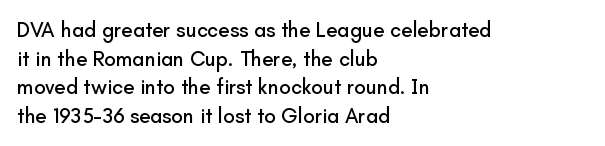
The rendering keeps characters at their native spacing. Does the lettering tilt? It doesn't — this is upright. Descender tails drop into unmarked territory. The lines sit at an ordinary, default distance from one another. One-word summary of the alignment: left.
